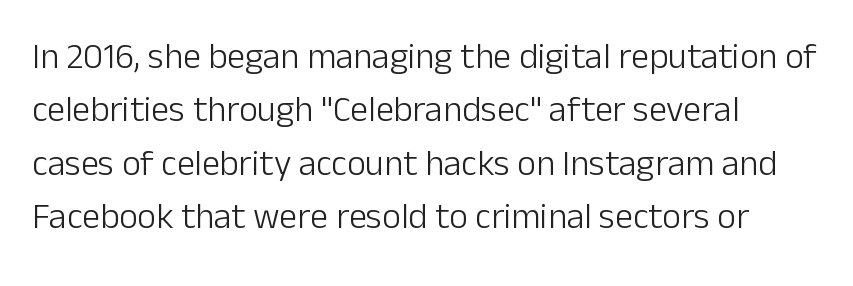
Observe the absence of serifs on each vertical stroke in this sample. Standard letterfit; no display-style spreading of the glyphs. The font's upright variant was chosen for this text. No word sits above an underline. The typesetting does not lean heavy: it is not bold. The passage shown stacks its lines at a standard gap.
